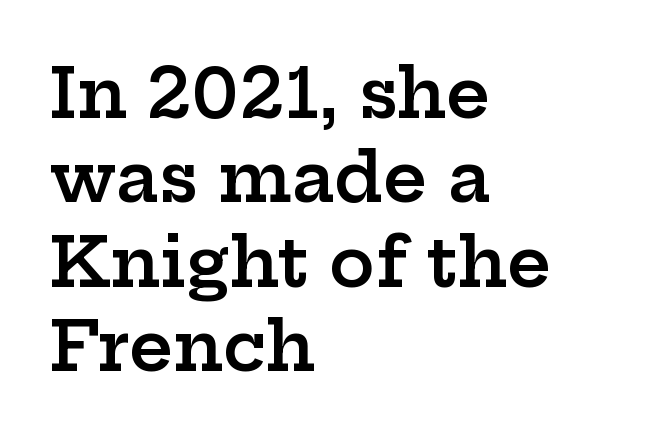
Only glyphs here, with clear space below each row. I'd describe the lettering as semibold — firm but not a full bold. Stroke terminals: seriffed. Alignment: flush left. Rendered with straight, roman letterforms. This rendering leaves character spacing at its baseline value.
